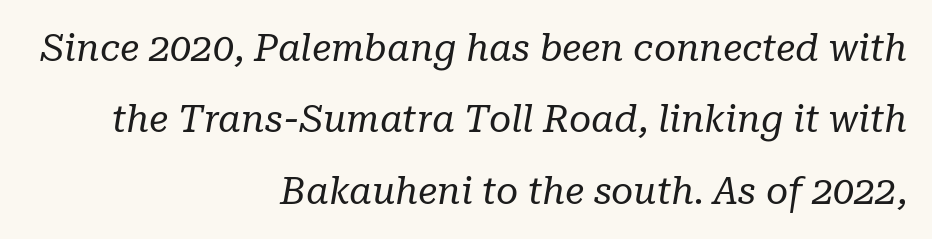
The image shows 38 px regular-weight serif type, italic (leaning right); set right-aligned, line spacing 1.88x, normal letter spacing, not underlined; low stroke contrast and a medium x-height.
